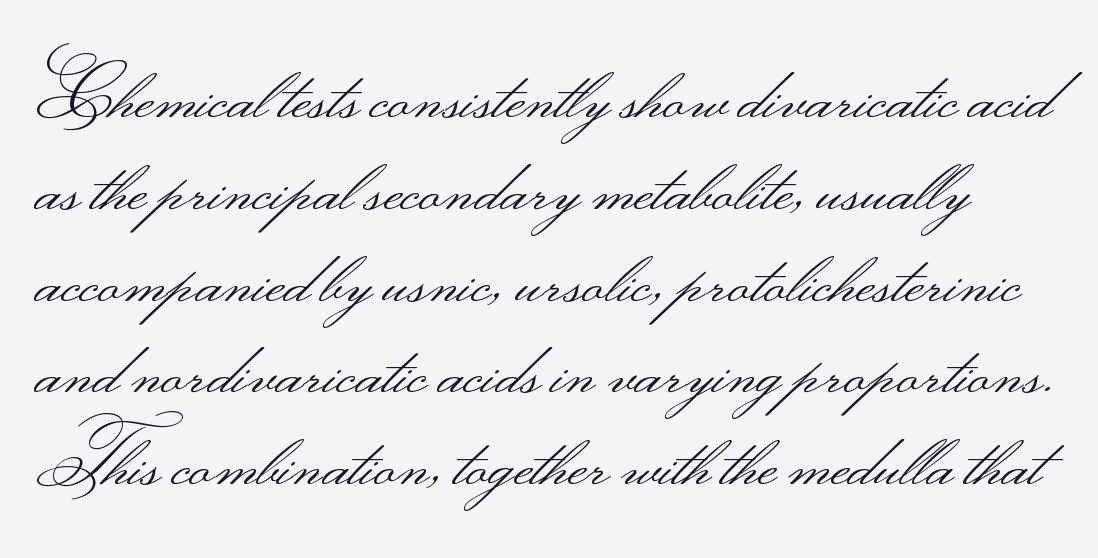
{"serif": "no", "bold": "no", "weight": "light", "width": "wide", "stroke_contrast": "medium", "monospaced": "no", "underline": "no", "line_spacing_ratio": 1.24, "letter_spacing": "normal", "letter_spacing_em": 0.0, "glyph_px": 74}
